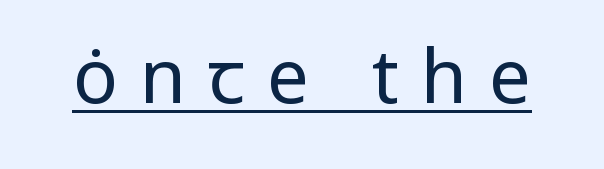
{"serif": "no", "italic": "no", "bold": "no", "weight": "regular", "width": "normal", "stroke_contrast": "low", "x_height": "medium", "monospaced": "no", "underline": "yes", "letter_spacing": "wide", "letter_spacing_em": 0.29, "glyph_px": 75}
